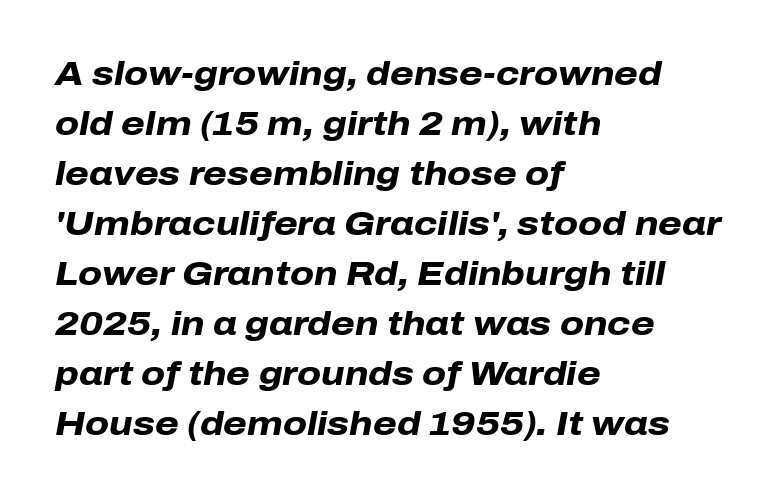
Notice how descenders clear the ascenders below comfortably — that's standard leading. Look at the tracking — it's just the regular setting, nothing added. Lines of text with bare space underneath. When letters slant like this, we call the style italic.
